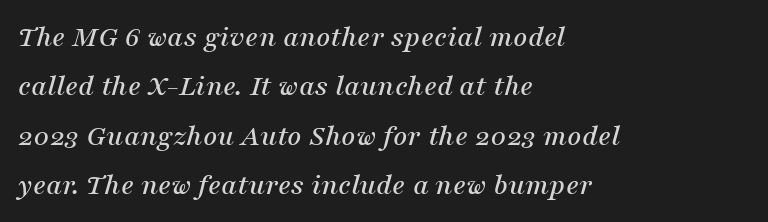
{"serif": "yes", "italic": "yes", "lean": "right", "slant_degrees": 16, "width": "normal", "stroke_contrast": "medium", "x_height": "medium", "monospaced": "no", "underline": "no", "align": "left", "line_spacing": "normal", "line_spacing_ratio": 1.59, "letter_spacing": "normal", "letter_spacing_em": 0.0, "glyph_px": 31}
